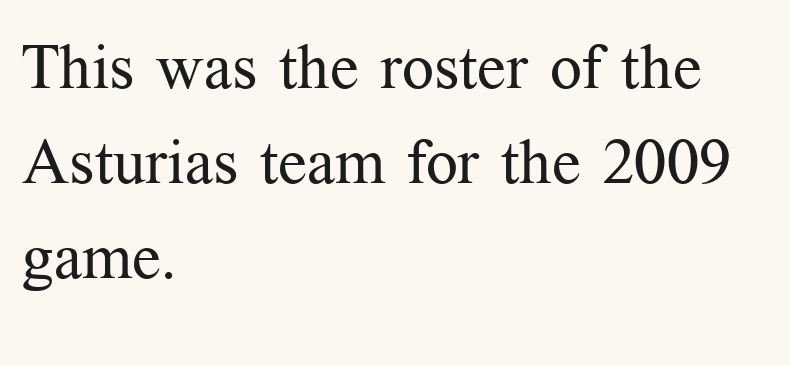
{"serif": "yes", "italic": "no", "bold": "no", "weight": "regular", "width": "normal", "stroke_contrast": "medium", "x_height": "medium", "monospaced": "no", "underline": "no", "align": "left", "line_spacing": "normal", "line_spacing_ratio": 1.51, "letter_spacing": "normal", "letter_spacing_em": 0.0, "glyph_px": 63}
